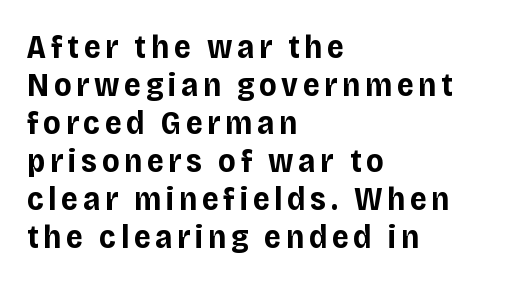
Italic? Not at all — the glyphs are vertical. In CSS terms this would be text-align: left. These lines are rendered in a variable-pitch font. The words here are not underlined.
